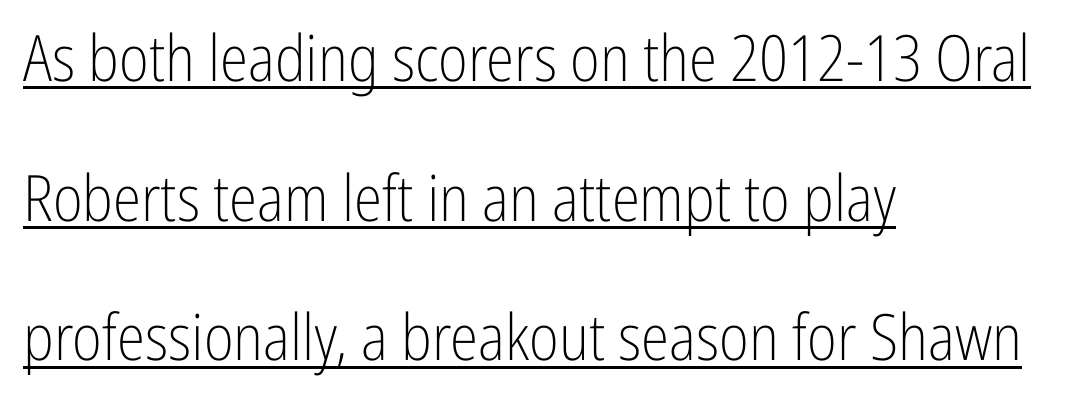
The passage shown is not bold in any degree. The words here are underlined. The rendering uses natural spacing where letterforms have individual widths. Here the glyphs are tracked normally, forming tight word shapes.
